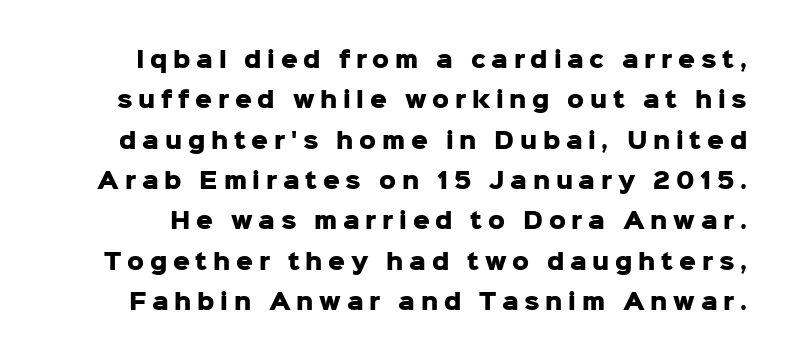
The image shows 21 px bold type, upright; set loose line spacing (1.92x), unusually wide letter spacing (+0.27 em), not underlined.
